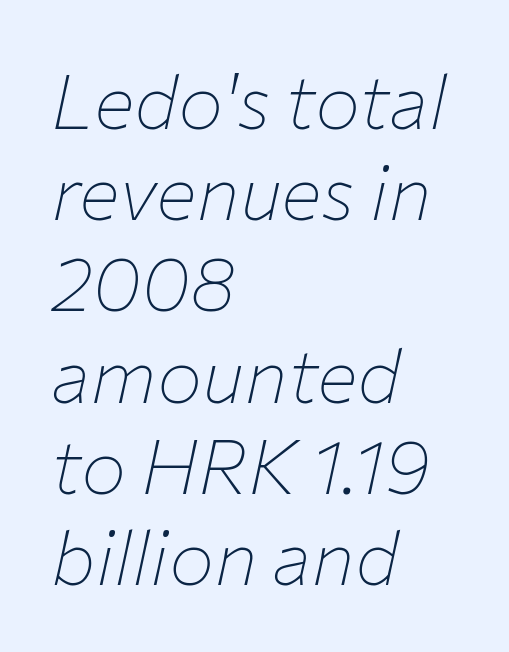
Words float on clear page, feet unadorned. Does extra space separate the letters? No, they use regular spacing. Quick note: italic. The letterforms sit at book weight or below.
